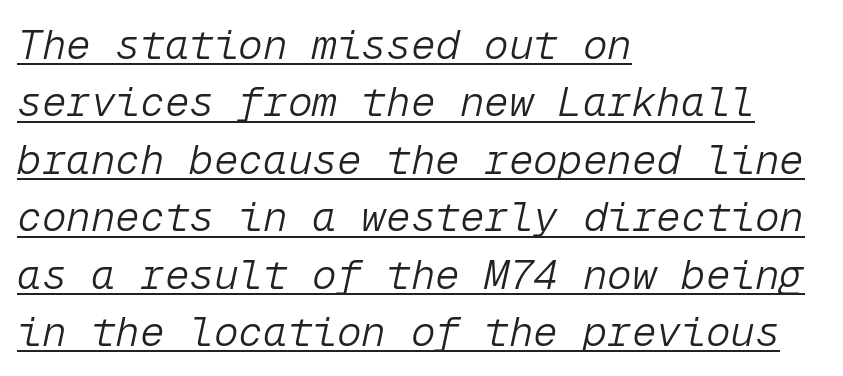
Slanted lettering throughout. The letters look calm and open, with moderate or lighter stems. The face used here is monospaced, like something from a code editor. Notice how descenders clear the ascenders below comfortably — that's standard leading. Glyph-to-glyph distance matches everyday printed text.
